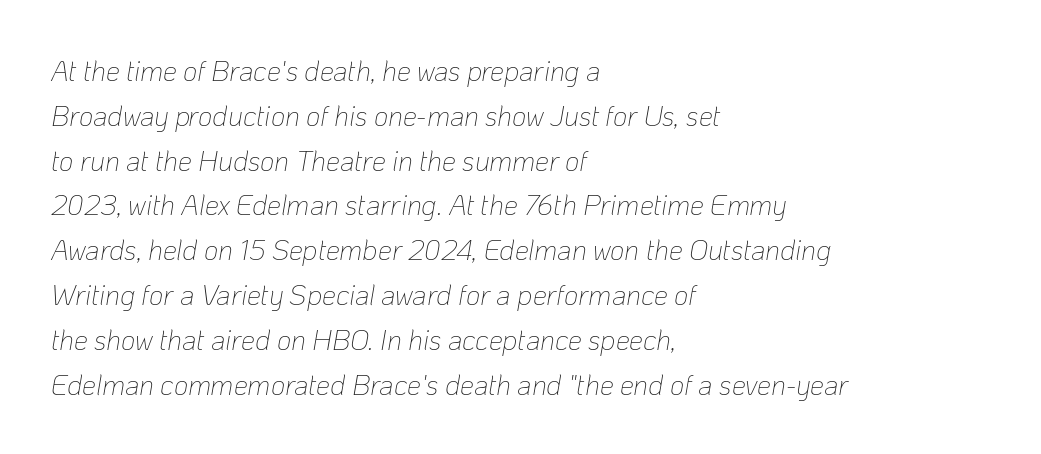
The image shows 28 px thin type, italic (leaning right); set left-aligned, normal line spacing (1.6x), normal letter spacing, not underlined; low stroke contrast and a medium x-height.
